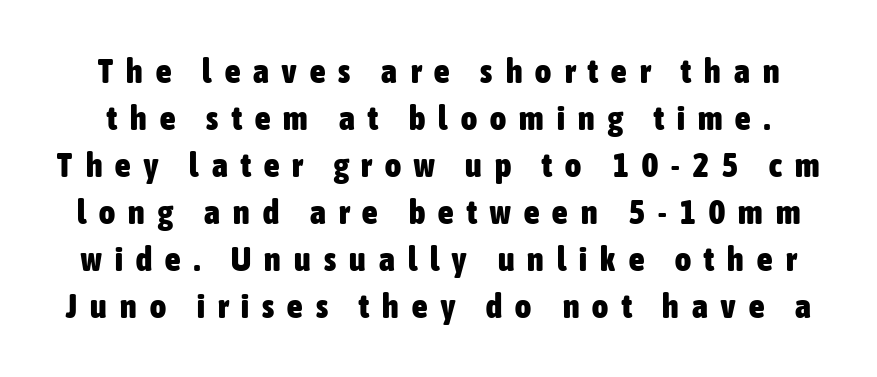
The image shows 34 px heavy, condensed sans-serif type, upright; set normal line spacing (1.38x), unusually wide letter spacing (+0.39 em), not underlined; low stroke contrast and a medium x-height.
